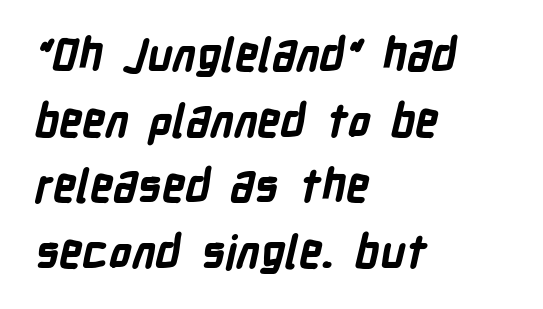
The image shows 45 px bold, condensed sans-serif type; set left-aligned, normal line spacing (1.46x), normal letter spacing, not underlined; low stroke contrast and a medium x-height.
